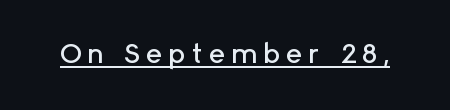
Q: Is the text italic (slanted)? A: No, it is upright.
Q: Is the typeface a serif or a sans-serif typeface? A: Sans-serif.
Q: Is the text underlined? A: Yes.
Q: Is the spacing between letters normal or unusually wide? A: Unusually wide.
Q: Width (condensed, normal, or wide)? A: Normal.
Q: Stroke contrast? A: Low.
Q: x-height? A: Medium.
Q: Monospaced? A: No.
